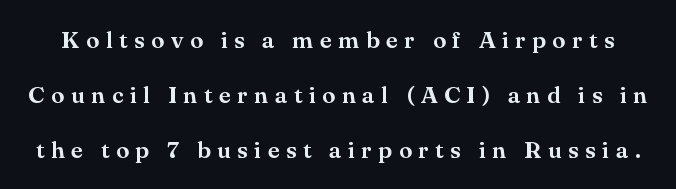
The lettering holds an erect, upright posture throughout. Underlining? Definitely not there. Compared with typical body copy, the letter spacing here is much looser. The leading is generous, giving the passage an open texture.
